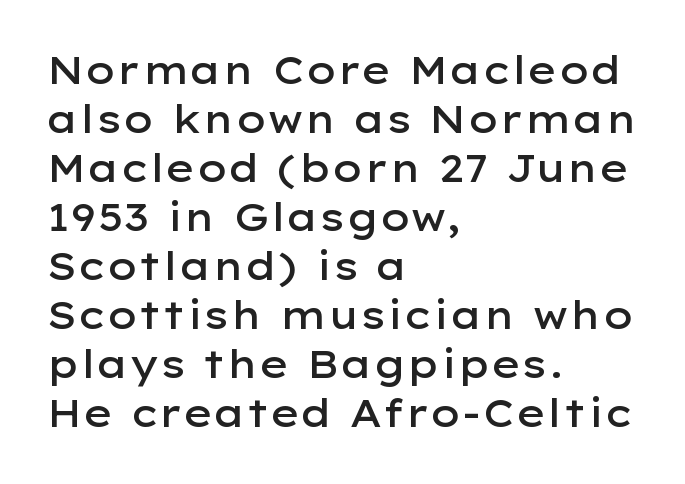
Note the varied advance widths — an 'i' is clearly narrower than an 'm'. The type is set solid horizontally, with unmodified tracking. Type style note: lacks serifs. The strip under each line holds only bare page. One glance says typical: line gaps are just what's usual. Upright lettering throughout.
